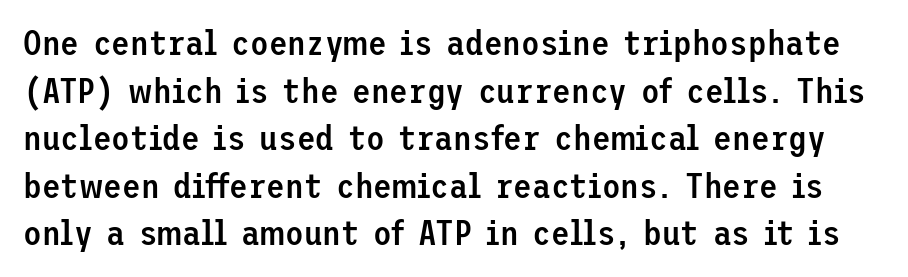
{"serif": "no", "italic": "no", "bold": "semi", "weight": "semibold", "width": "normal", "stroke_contrast": "low", "x_height": "medium", "underline": "no", "line_spacing": "normal", "line_spacing_ratio": 1.4, "letter_spacing": "normal", "letter_spacing_em": 0.0, "glyph_px": 34}
